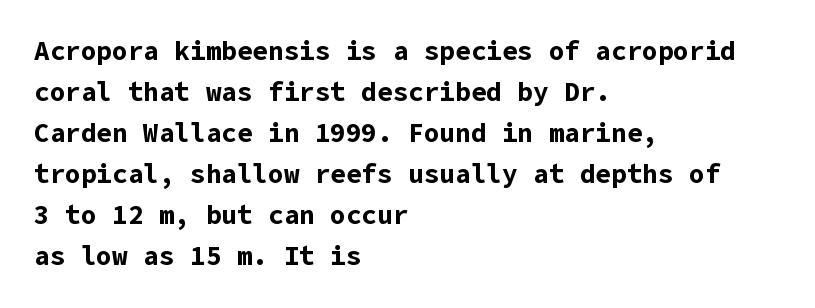
Q: Is the text bold? A: Yes.
Q: Is the text italic (slanted)? A: No, it is upright.
Q: Is the text underlined? A: No.
Q: How is the paragraph aligned? A: Left-aligned.
Q: Is the spacing between letters normal or unusually wide? A: Normal.
Q: Is the spacing between lines tight, normal or loose? A: Normal.
